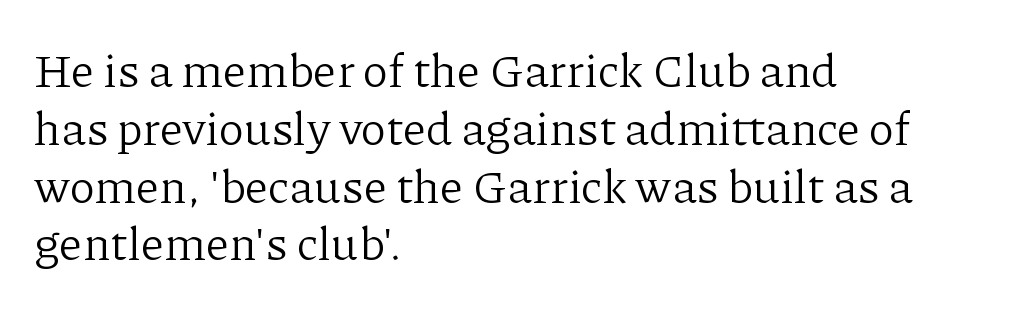
The image shows 47 px light serif type, upright; set left-aligned, line spacing 1.23x, normal letter spacing, not underlined; low stroke contrast and a medium x-height.
